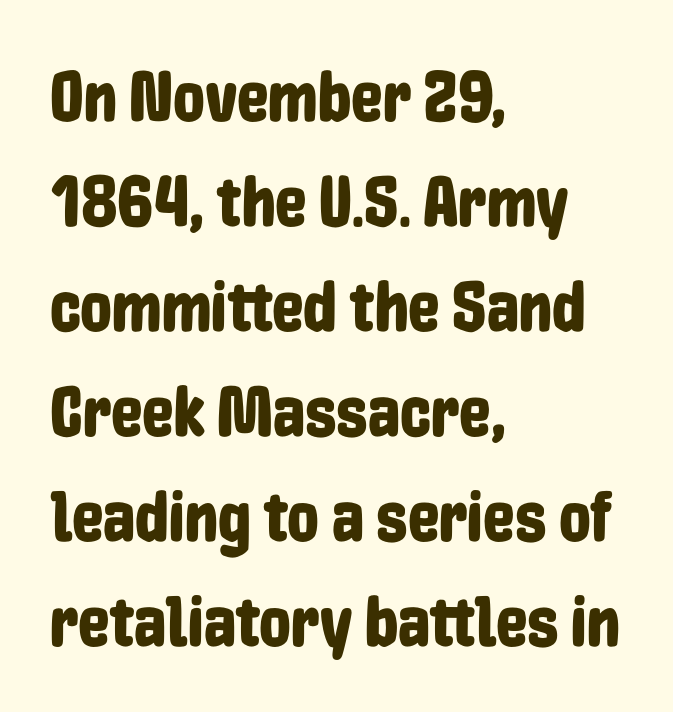
Q: Is the text italic (slanted)? A: No, it is upright.
Q: Is the typeface a serif or a sans-serif typeface? A: Sans-serif.
Q: Is the text underlined? A: No.
Q: How is the paragraph aligned? A: Left-aligned.
Q: Is the spacing between letters normal or unusually wide? A: Normal.
Q: Is the spacing between lines tight, normal or loose? A: Normal.
Q: Width (condensed, normal, or wide)? A: Condensed.
Q: Stroke contrast? A: Low.
Q: x-height? A: Medium.
Q: Monospaced? A: No.
